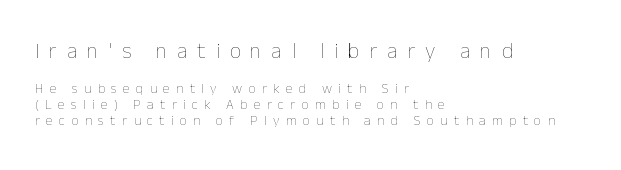
The image shows 22 px text type, upright; set left-aligned, tight line spacing (1.14x), unusually wide letter spacing (+0.45 em), not underlined; the first (top) block is 1.57x larger.
